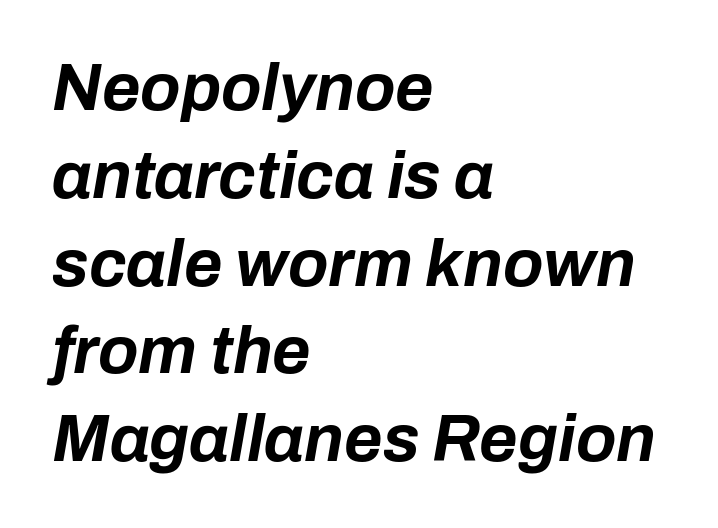
The image shows 66 px bold type, italic (leaning right); set left-aligned, normal line spacing (1.33x), normal letter spacing, not underlined; low stroke contrast and a medium x-height.
